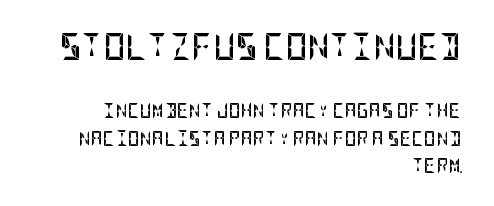
Compare the two chunks: the upper has the greater cap height. Underlining? Definitely not there. These lines keep a tight, regular rhythm from letter to letter. The type sits square on the baseline with zero lean. These lines are set flush right with a ragged left edge.
